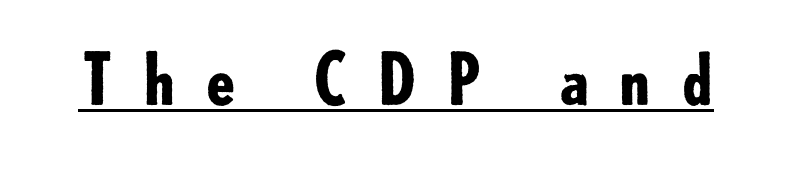
Q: Is the text bold? A: Yes.
Q: Is the text italic (slanted)? A: No, it is upright.
Q: Is the typeface a serif or a sans-serif typeface? A: Sans-serif.
Q: Is the text underlined? A: Yes.
Q: Is the spacing between letters normal or unusually wide? A: Unusually wide.
Q: Width (condensed, normal, or wide)? A: Normal.
Q: Stroke contrast? A: Low.
Q: x-height? A: Small.
Q: Monospaced? A: No.
